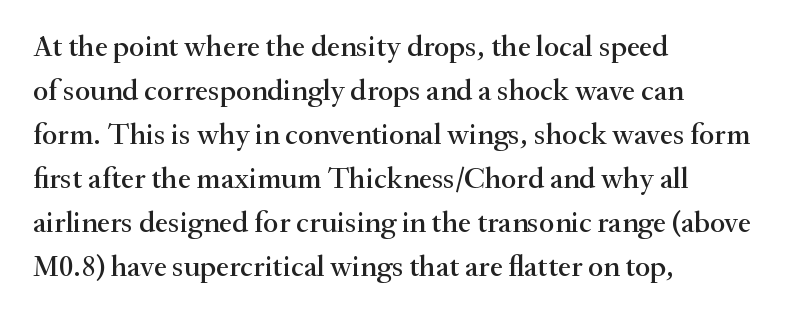
Rendered with straight, roman letterforms. What kind of face is this? One with serifs. The strip under each line holds only bare page. Look at the tracking — it's just the regular setting, nothing added. The lines are quadded left. Character widths vary here, with narrow letters taking less room than wide ones.
